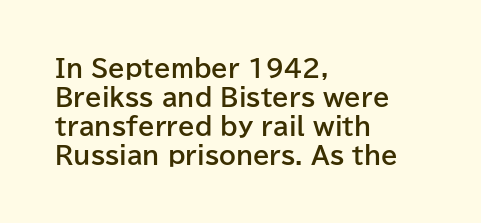
{"italic": "no", "bold": "yes", "underline": "no", "align": "left", "line_spacing_ratio": 1.21, "letter_spacing": "normal", "letter_spacing_em": 0.0, "glyph_px": 24}
